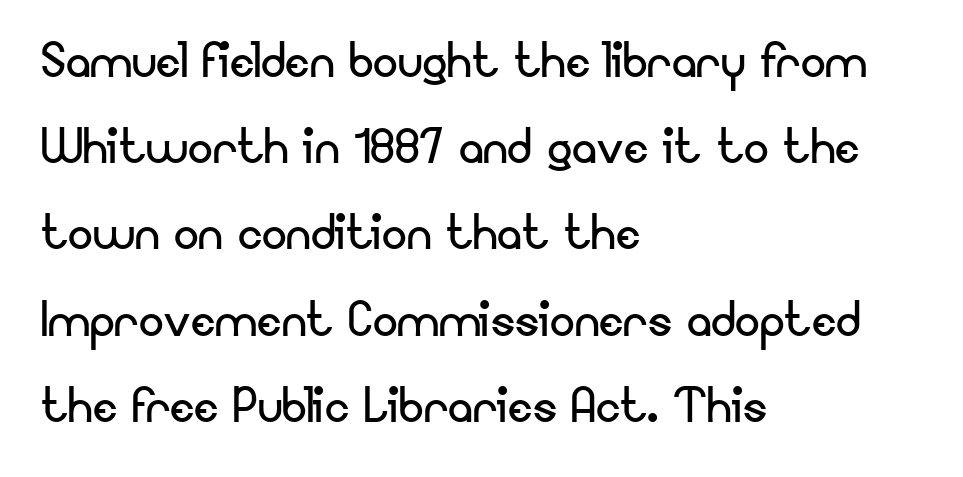
In terms of leading, this rendering sits right in the middle. The rendering keeps characters at their native spacing. The typesetter chose a ragged-right arrangement here. The rendering uses natural spacing where letterforms have individual widths.
